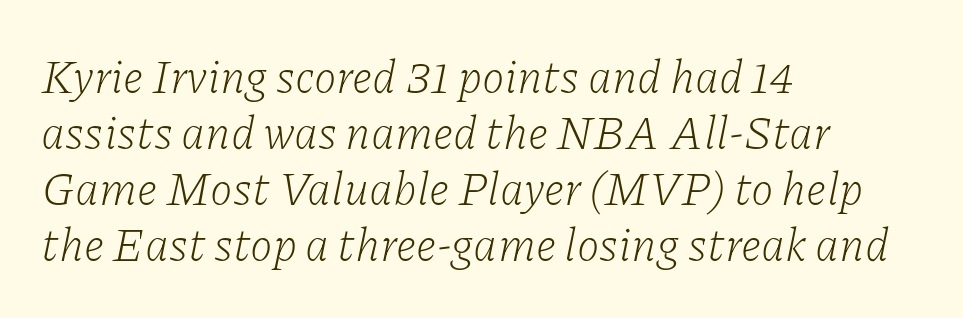
The image shows 46 px light serif type, italic (leaning right); set left-aligned, line spacing 1.22x, normal letter spacing, not underlined; low stroke contrast and a medium x-height.
